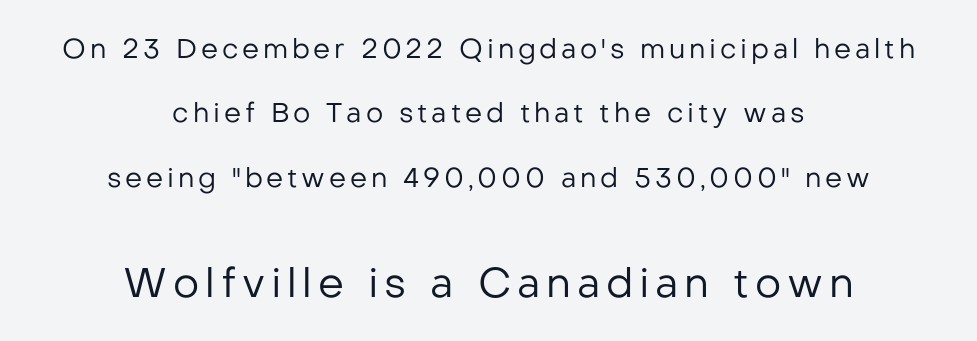
The image shows 41 px regular-weight sans-serif type, upright; set centered, loose line spacing (2.38x), not underlined; the second (bottom) block is 1.52x larger; low stroke contrast and a medium x-height.
